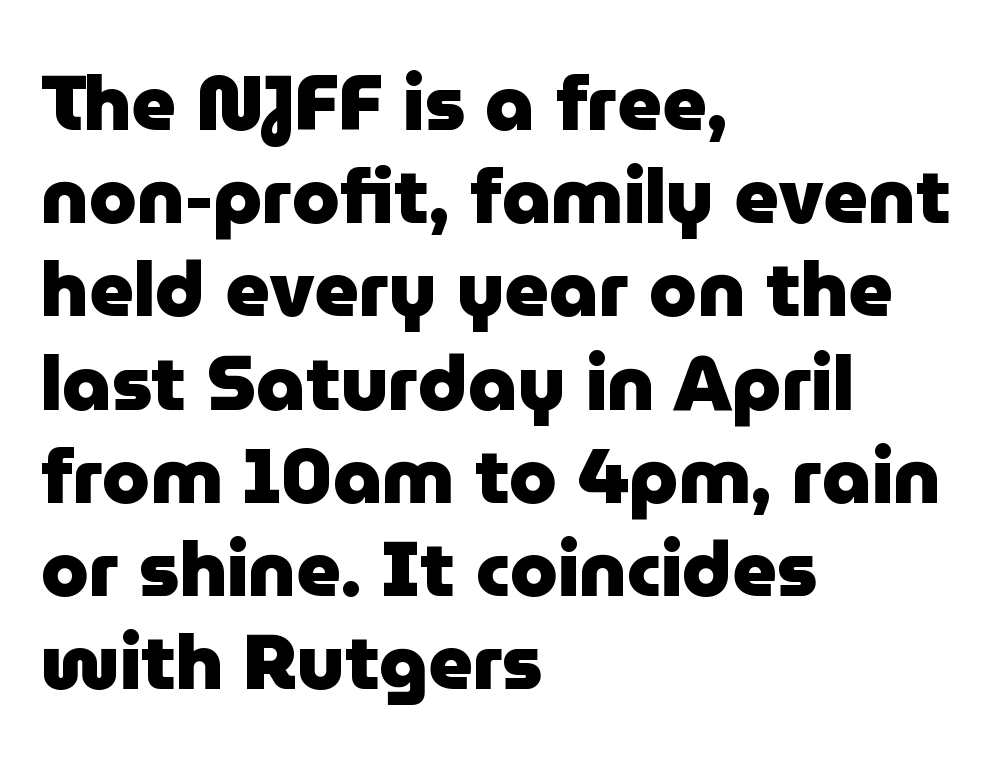
The image shows 77 px heavy sans-serif type, upright; set left-aligned, line spacing 1.21x, normal letter spacing, not underlined; low stroke contrast and a medium x-height.
